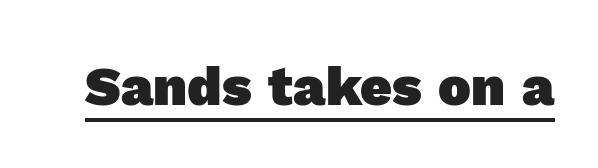
{"serif": "no", "bold": "yes", "weight": "heavy", "width": "normal", "x_height": "medium", "monospaced": "no", "underline": "yes", "letter_spacing": "normal", "letter_spacing_em": 0.0, "glyph_px": 55}
